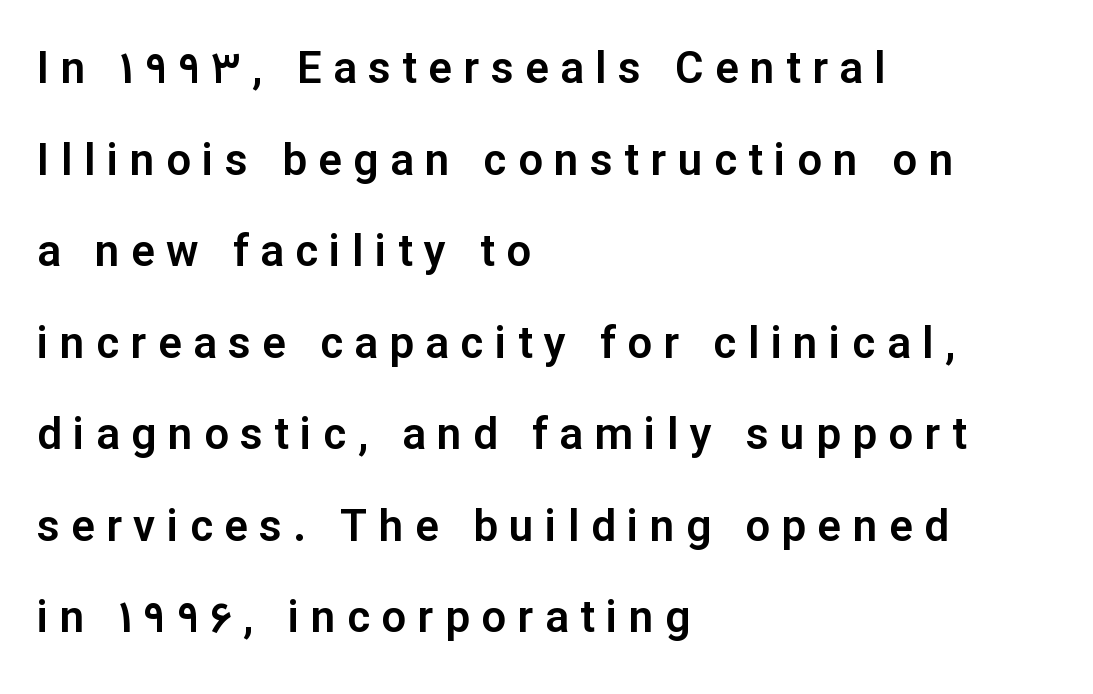
Q: Is the text italic (slanted)? A: No, it is upright.
Q: Is the typeface a serif or a sans-serif typeface? A: Sans-serif.
Q: Is the text underlined? A: No.
Q: How is the paragraph aligned? A: Left-aligned.
Q: Is the spacing between letters normal or unusually wide? A: Unusually wide.
Q: Is the spacing between lines tight, normal or loose? A: Loose.
Q: Width (condensed, normal, or wide)? A: Normal.
Q: Stroke contrast? A: Low.
Q: x-height? A: Medium.
Q: Monospaced? A: No.
